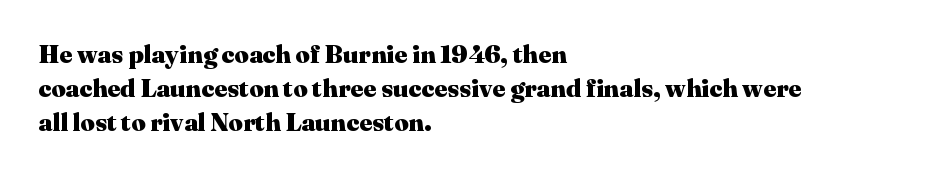
{"italic": "no", "bold": "yes", "underline": "no", "align": "left", "line_spacing": "normal", "line_spacing_ratio": 1.37, "letter_spacing": "normal", "letter_spacing_em": 0.0, "glyph_px": 25}
